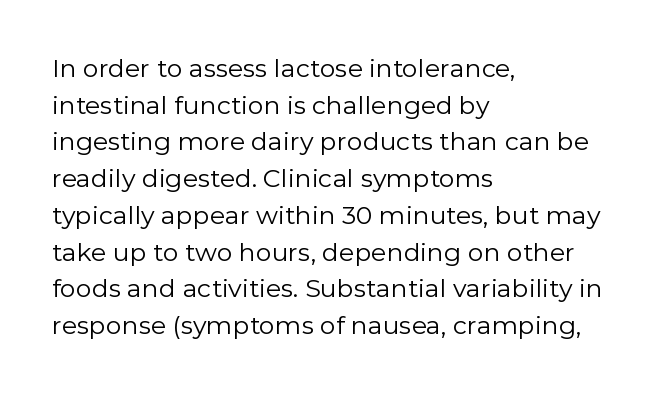
{"italic": "no", "bold": "no", "underline": "no", "align": "left", "line_spacing": "normal", "line_spacing_ratio": 1.47, "letter_spacing": "normal", "letter_spacing_em": 0.0, "glyph_px": 25}
